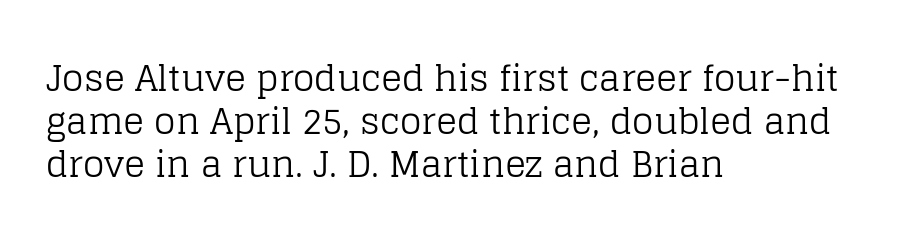
{"serif": "yes", "italic": "no", "bold": "no", "weight": "regular", "width": "normal", "stroke_contrast": "low", "x_height": "large", "monospaced": "no", "underline": "no", "align": "left", "line_spacing_ratio": 1.23, "letter_spacing": "normal", "letter_spacing_em": 0.0, "glyph_px": 35}
